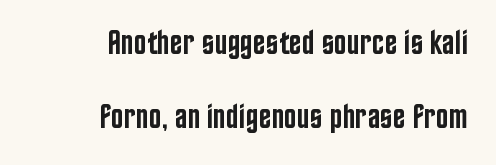
Q: Is the text bold? A: Semi-bold.
Q: Is the text italic (slanted)? A: No, it is upright.
Q: Is the typeface a serif or a sans-serif typeface? A: Sans-serif.
Q: Is the text underlined? A: No.
Q: How is the paragraph aligned? A: Right-aligned.
Q: Is the spacing between letters normal or unusually wide? A: Normal.
Q: Is the spacing between lines tight, normal or loose? A: Loose.
Q: Width (condensed, normal, or wide)? A: Condensed.
Q: Stroke contrast? A: Low.
Q: x-height? A: Large.
Q: Monospaced? A: No.
